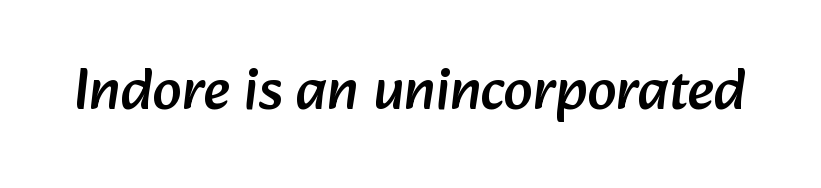
{"serif": "no", "width": "normal", "stroke_contrast": "low", "x_height": "medium", "monospaced": "no", "underline": "no", "letter_spacing": "normal", "letter_spacing_em": 0.0, "glyph_px": 59}
